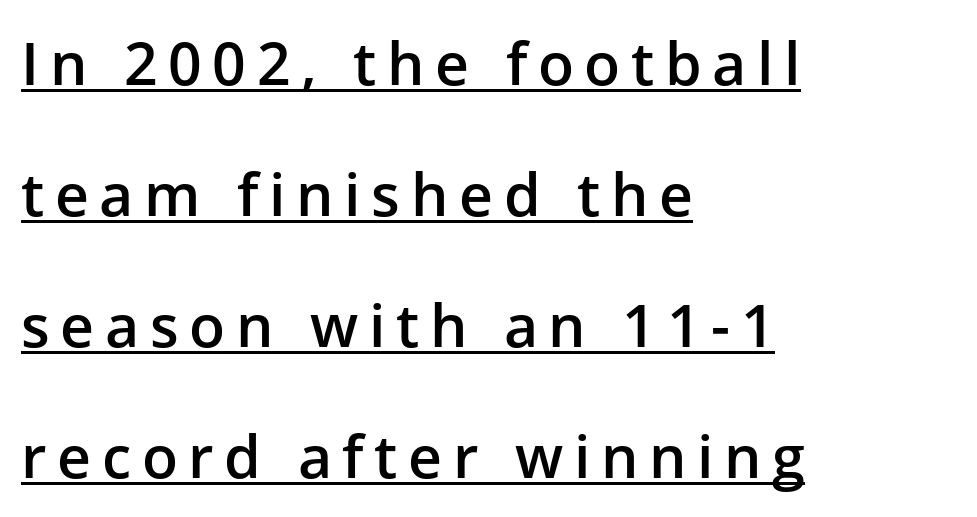
Q: Is the text bold? A: Semi-bold.
Q: Is the text italic (slanted)? A: No, it is upright.
Q: Is the typeface a serif or a sans-serif typeface? A: Sans-serif.
Q: Is the text underlined? A: Yes.
Q: How is the paragraph aligned? A: Left-aligned.
Q: Is the spacing between lines tight, normal or loose? A: Loose.
Q: Width (condensed, normal, or wide)? A: Normal.
Q: Stroke contrast? A: Low.
Q: x-height? A: Medium.
Q: Monospaced? A: No.
